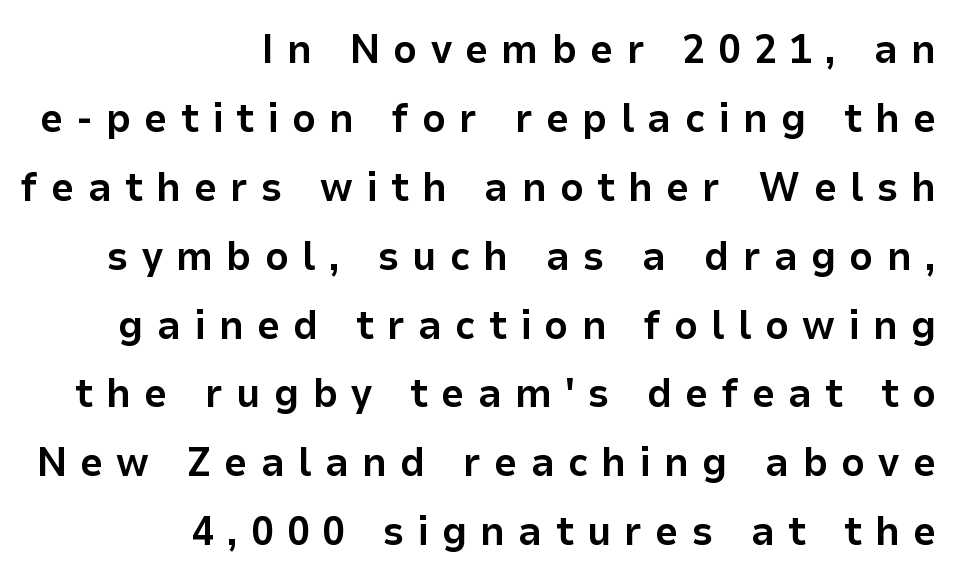
Q: Is the text bold? A: Yes.
Q: Is the text italic (slanted)? A: No, it is upright.
Q: Is the typeface a serif or a sans-serif typeface? A: Sans-serif.
Q: Is the text underlined? A: No.
Q: How is the paragraph aligned? A: Right-aligned.
Q: Is the spacing between letters normal or unusually wide? A: Unusually wide.
Q: Is the spacing between lines tight, normal or loose? A: Normal.
Q: Width (condensed, normal, or wide)? A: Normal.
Q: Stroke contrast? A: Low.
Q: x-height? A: Medium.
Q: Monospaced? A: No.
